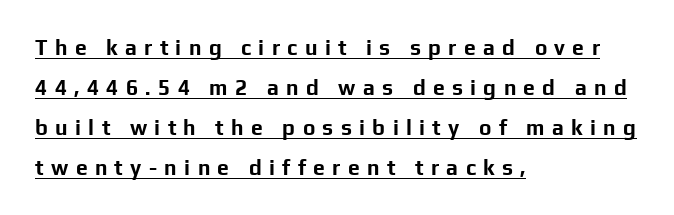
{"italic": "no", "bold": "yes", "underline": "yes", "align": "left", "line_spacing": "loose", "line_spacing_ratio": 1.9, "letter_spacing": "wide", "letter_spacing_em": 0.35, "glyph_px": 21}
